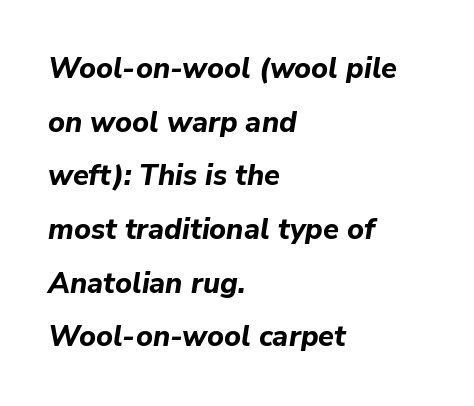
Underline: absent. Notice how thick the strokes are: this is what a full bold looks like. The passage shown is typed in a proportional face where columns would drift. One-word summary of the alignment: left. Would a proofreader flag this as italicized? Yes.
